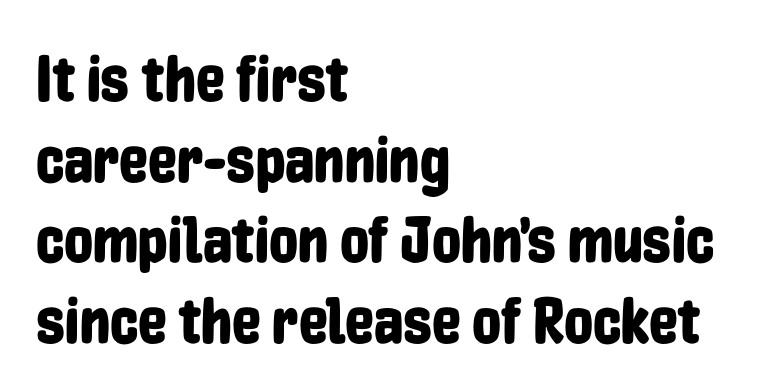
Q: Is the text italic (slanted)? A: No, it is upright.
Q: Is the typeface a serif or a sans-serif typeface? A: Sans-serif.
Q: Is the text underlined? A: No.
Q: How is the paragraph aligned? A: Left-aligned.
Q: Is the spacing between letters normal or unusually wide? A: Normal.
Q: Width (condensed, normal, or wide)? A: Condensed.
Q: Stroke contrast? A: Low.
Q: x-height? A: Medium.
Q: Monospaced? A: No.
